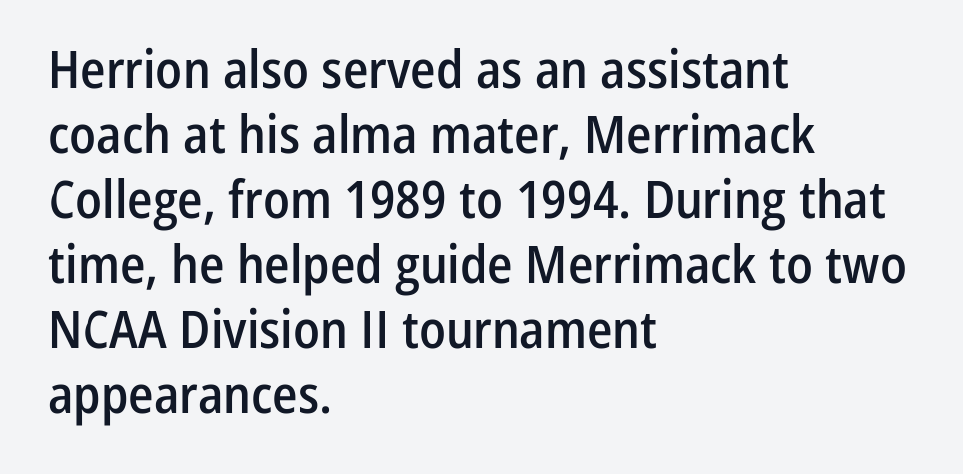
The image shows 52 px semibold, condensed sans-serif type, upright; set left-aligned, normal line spacing (1.25x), normal letter spacing, not underlined; low stroke contrast and a medium x-height.
